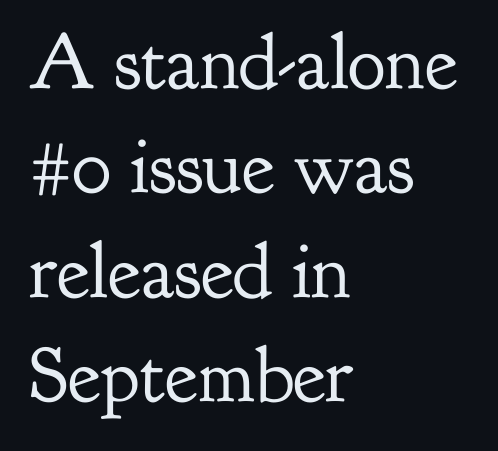
Q: Is the text bold? A: No.
Q: Is the text italic (slanted)? A: No, it is upright.
Q: Is the typeface a serif or a sans-serif typeface? A: Serif.
Q: Is the text underlined? A: No.
Q: How is the paragraph aligned? A: Left-aligned.
Q: Is the spacing between letters normal or unusually wide? A: Normal.
Q: Is the spacing between lines tight, normal or loose? A: Normal.
Q: Width (condensed, normal, or wide)? A: Normal.
Q: Stroke contrast? A: Low.
Q: x-height? A: Small.
Q: Monospaced? A: No.
